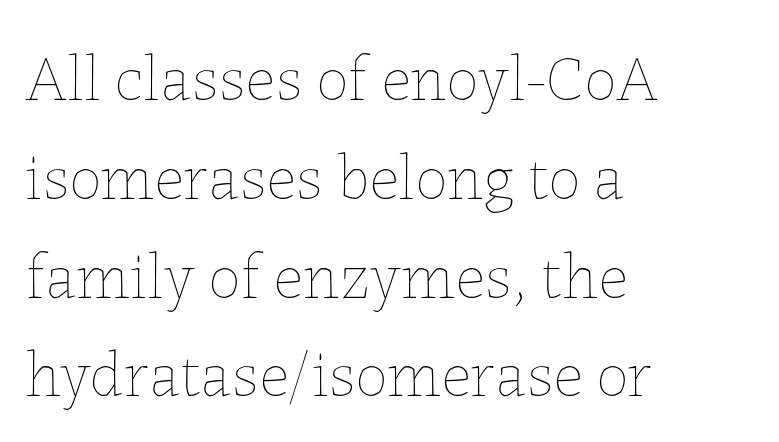
{"italic": "no", "bold": "no", "weight": "thin", "width": "normal", "stroke_contrast": "low", "x_height": "medium", "monospaced": "no", "underline": "no", "align": "left", "line_spacing": "normal", "line_spacing_ratio": 1.52, "letter_spacing": "normal", "letter_spacing_em": 0.0, "glyph_px": 65}
